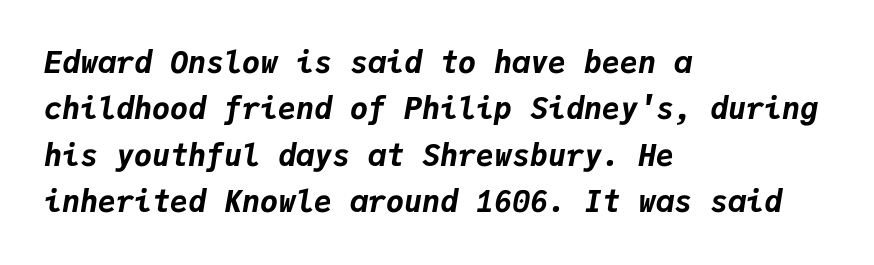
The image shows 30 px bold type, italic (leaning right), monospaced; set left-aligned, normal line spacing (1.55x), normal letter spacing, not underlined; low stroke contrast and a medium x-height.
